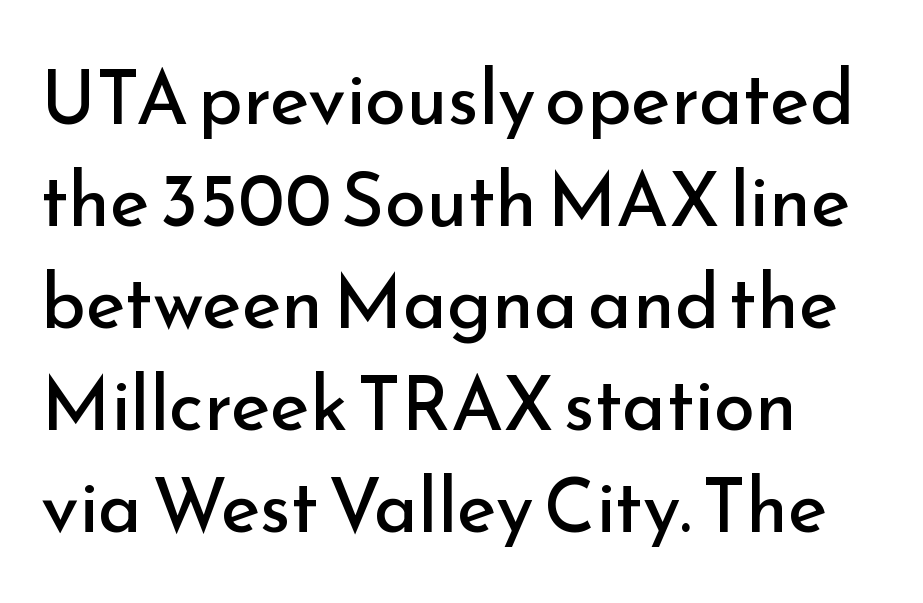
The image shows 75 px regular-weight sans-serif type, upright; set left-aligned, normal line spacing (1.36x), normal letter spacing, not underlined; low stroke contrast and a small x-height.
